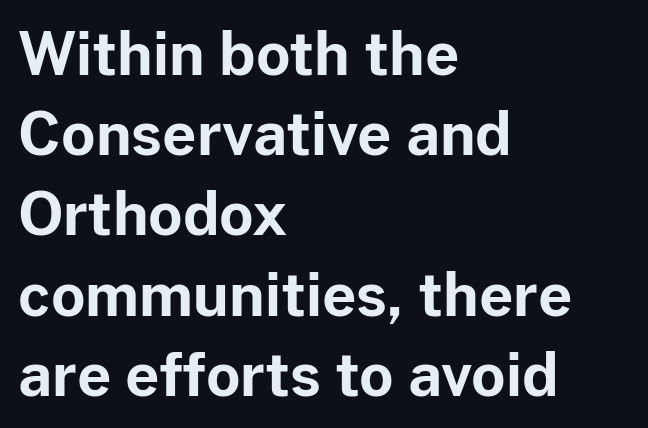
The image shows 59 px bold sans-serif type, upright; set left-aligned, normal line spacing (1.36x), normal letter spacing, not underlined; low stroke contrast and a medium x-height.
